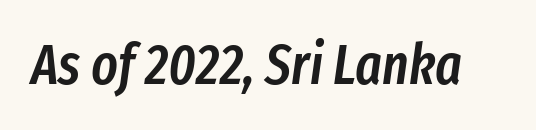
Q: Is the text bold? A: Semi-bold.
Q: Is the text italic (slanted)? A: Yes, it leans right by about 8 degrees.
Q: Is the text underlined? A: No.
Q: Is the spacing between letters normal or unusually wide? A: Normal.
Q: Width (condensed, normal, or wide)? A: Condensed.
Q: Stroke contrast? A: Low.
Q: x-height? A: Medium.
Q: Monospaced? A: No.
